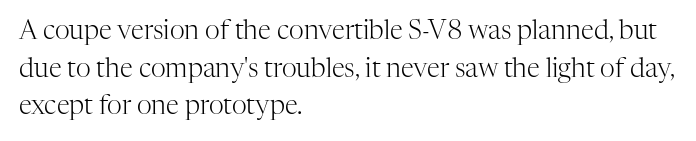
{"italic": "no", "bold": "no", "underline": "no", "align": "left", "line_spacing": "normal", "line_spacing_ratio": 1.45, "letter_spacing": "normal", "letter_spacing_em": 0.0, "glyph_px": 26}
